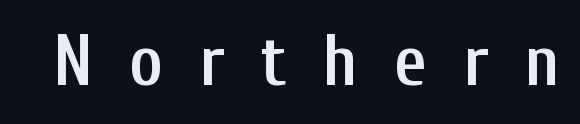
{"serif": "no", "italic": "no", "bold": "semi", "weight": "semibold", "width": "condensed", "stroke_contrast": "low", "x_height": "medium", "monospaced": "no", "underline": "no", "letter_spacing": "wide", "letter_spacing_em": 0.5, "glyph_px": 72}
